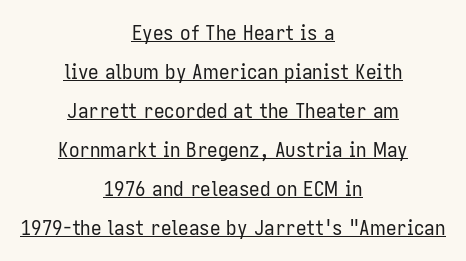
{"italic": "no", "bold": "no", "underline": "yes", "align": "center", "line_spacing_ratio": 1.86, "letter_spacing": "normal", "letter_spacing_em": 0.0, "glyph_px": 21}
